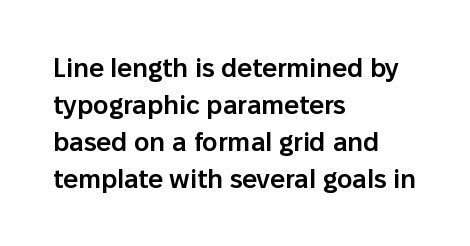
{"italic": "no", "bold": "semi", "underline": "no", "align": "left", "line_spacing": "normal", "line_spacing_ratio": 1.42, "letter_spacing": "normal", "letter_spacing_em": 0.0, "glyph_px": 26}
